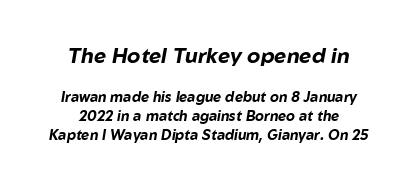
The image shows 21 px bold type, italic (leaning right); set centered, normal line spacing (1.38x), normal letter spacing, not underlined; the first (top) block is 1.5x larger.
